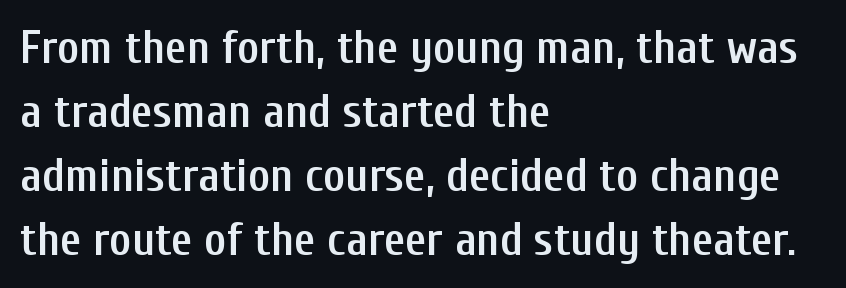
The designer went with a sans here, leaving each stem footless. Think of a printed novel: that variable character pitch is what you see here. Does the copy run flush right? No — it runs flush left. Every letter is mildly thick-stroked: semibold rather than bold. The lettering stays uniformly vertical, giving the passage a roman look. Each word holds together tightly as a unit, with standard inter-letter gaps.
